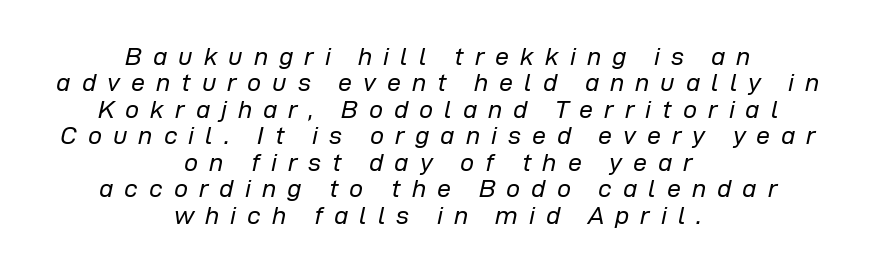
{"italic": "yes", "lean": "right", "slant_degrees": 12, "bold": "no", "underline": "no", "align": "center", "line_spacing": "tight", "line_spacing_ratio": 1.06, "letter_spacing": "wide", "letter_spacing_em": 0.44, "glyph_px": 25}
